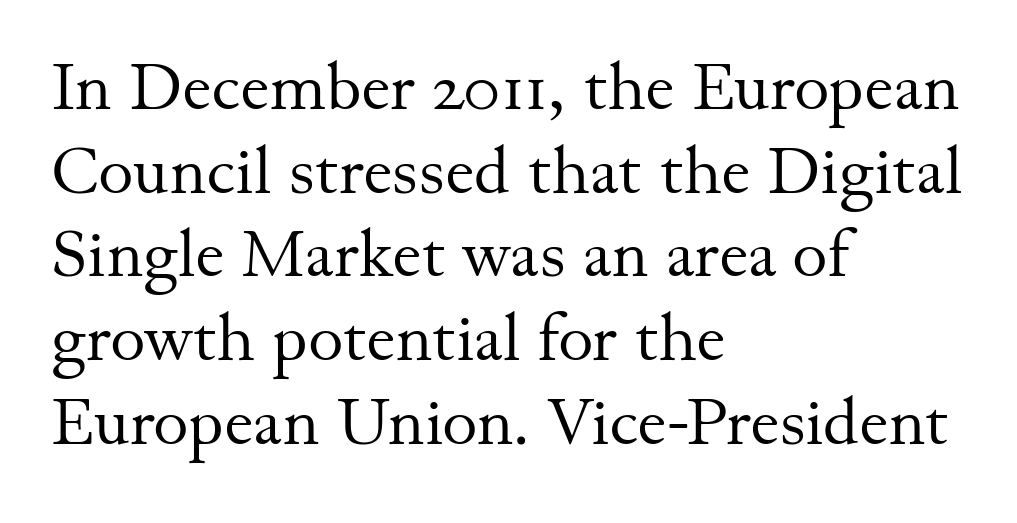
{"serif": "yes", "italic": "no", "bold": "no", "weight": "regular", "width": "normal", "stroke_contrast": "medium", "x_height": "small", "monospaced": "no", "underline": "no", "align": "left", "line_spacing": "normal", "line_spacing_ratio": 1.25, "letter_spacing": "normal", "letter_spacing_em": 0.0, "glyph_px": 67}
